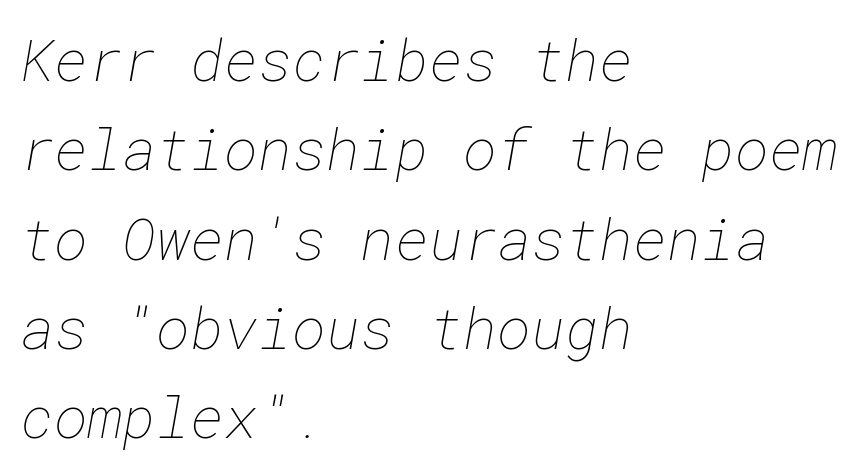
Q: Is the text bold? A: No.
Q: Is the text underlined? A: No.
Q: How is the paragraph aligned? A: Left-aligned.
Q: Is the spacing between letters normal or unusually wide? A: Normal.
Q: Is the spacing between lines tight, normal or loose? A: Normal.
Q: Width (condensed, normal, or wide)? A: Normal.
Q: Stroke contrast? A: Low.
Q: x-height? A: Medium.
